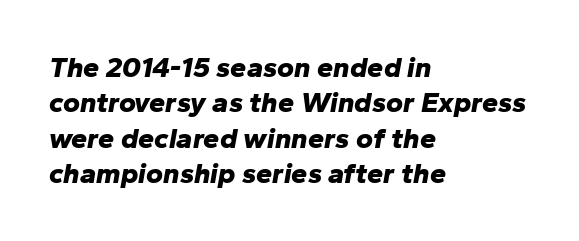
The image shows 29 px bold type, italic (leaning right); set left-aligned, line spacing 1.22x, normal letter spacing, not underlined; low stroke contrast and a medium x-height.
